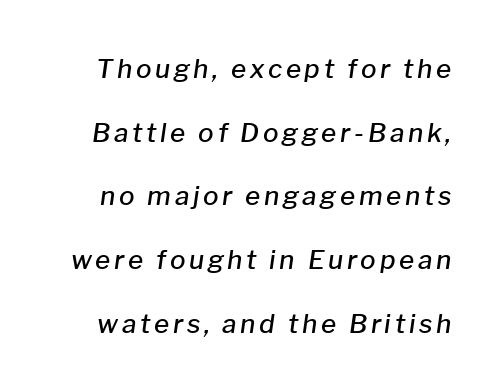
{"italic": "yes", "lean": "right", "slant_degrees": 8, "bold": "semi", "underline": "no", "line_spacing": "loose", "line_spacing_ratio": 2.45, "glyph_px": 26}
